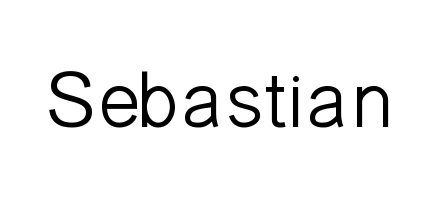
The image shows 80 px light sans-serif type, upright; set normal letter spacing, not underlined; low stroke contrast and a medium x-height.
